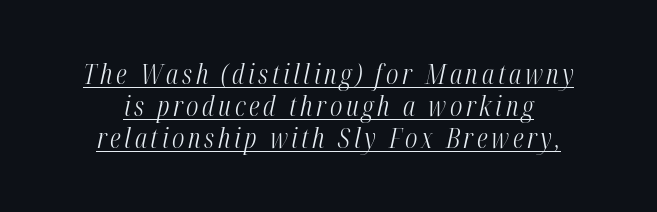
Q: Is the text bold? A: No.
Q: Is the text italic (slanted)? A: Yes, it leans right by about 12 degrees.
Q: Is the text underlined? A: Yes.
Q: How is the paragraph aligned? A: Centered.
Q: Is the spacing between lines tight, normal or loose? A: Tight.
Q: Width (condensed, normal, or wide)? A: Condensed.
Q: Stroke contrast? A: Medium.
Q: x-height? A: Medium.
Q: Monospaced? A: No.
